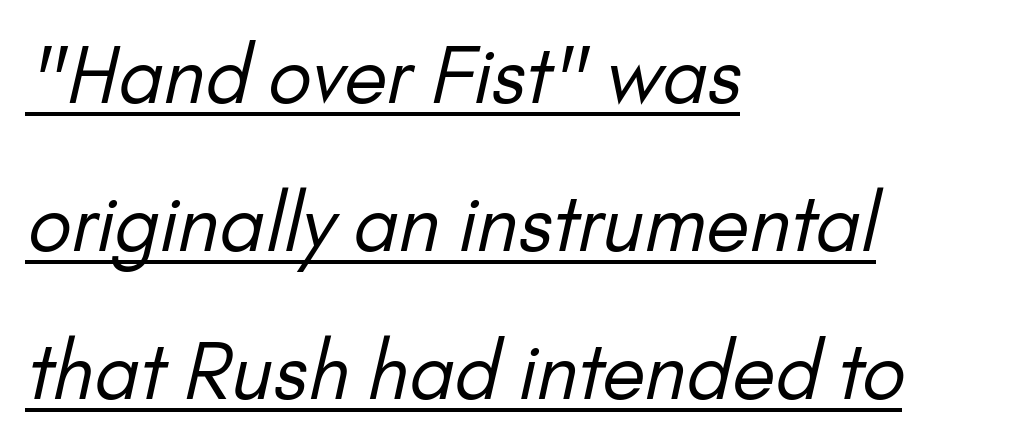
This sample has the flowing, uneven cadence of proportional lettering. The text was rendered using a sans face with plain stroke endings. Beneath each row of characters lies a ruled line. Ink coverage per letter is moderate at most. All the whitespace from short lines collects on the right. The gaps between neighbouring characters are ordinary and unremarkable.
